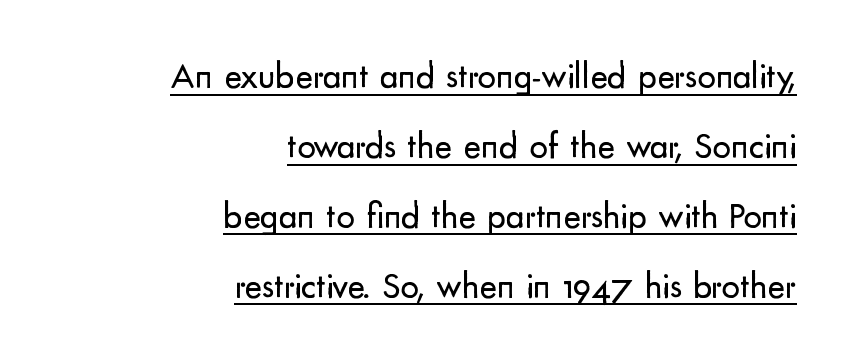
Q: Is the text bold? A: No.
Q: Is the text italic (slanted)? A: No, it is upright.
Q: Is the typeface a serif or a sans-serif typeface? A: Sans-serif.
Q: Is the text underlined? A: Yes.
Q: How is the paragraph aligned? A: Right-aligned.
Q: Is the spacing between letters normal or unusually wide? A: Normal.
Q: Width (condensed, normal, or wide)? A: Normal.
Q: Stroke contrast? A: Low.
Q: x-height? A: Small.
Q: Monospaced? A: No.
